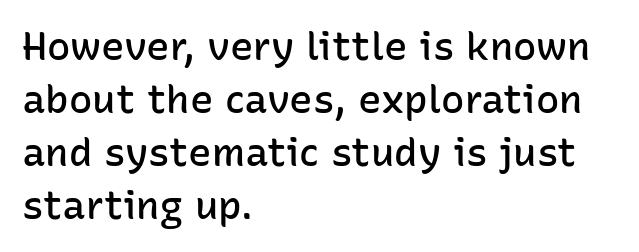
Horizontal bands of white between lines are of average thickness. The passage shown is not underscored anywhere. Typographic density is moderately raised because the face is semibold. Layout note: lines flush left. The line texture is even and compact thanks to regular tracking.
